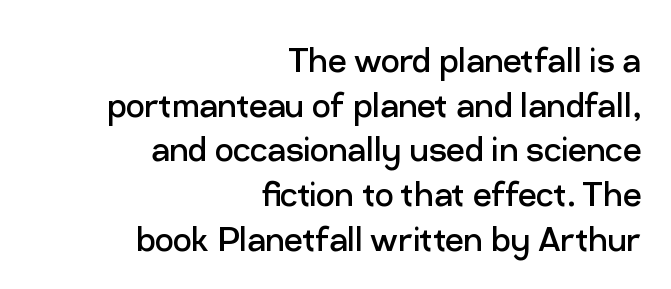
Q: Is the text bold? A: No.
Q: Is the text italic (slanted)? A: No, it is upright.
Q: Is the typeface a serif or a sans-serif typeface? A: Sans-serif.
Q: Is the text underlined? A: No.
Q: How is the paragraph aligned? A: Right-aligned.
Q: Is the spacing between letters normal or unusually wide? A: Normal.
Q: Is the spacing between lines tight, normal or loose? A: Tight.
Q: Width (condensed, normal, or wide)? A: Normal.
Q: Stroke contrast? A: Low.
Q: x-height? A: Medium.
Q: Monospaced? A: No.
